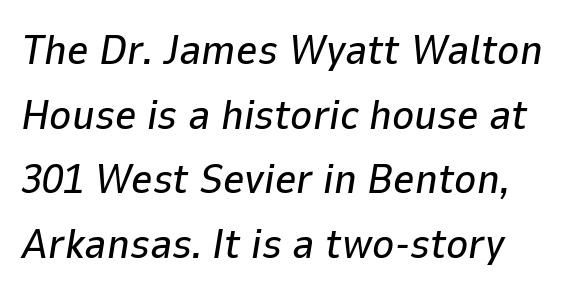
{"italic": "yes", "lean": "right", "slant_degrees": 9, "width": "normal", "stroke_contrast": "low", "x_height": "medium", "monospaced": "no", "underline": "no", "align": "left", "line_spacing": "normal", "line_spacing_ratio": 1.54, "letter_spacing": "normal", "letter_spacing_em": 0.0, "glyph_px": 42}
